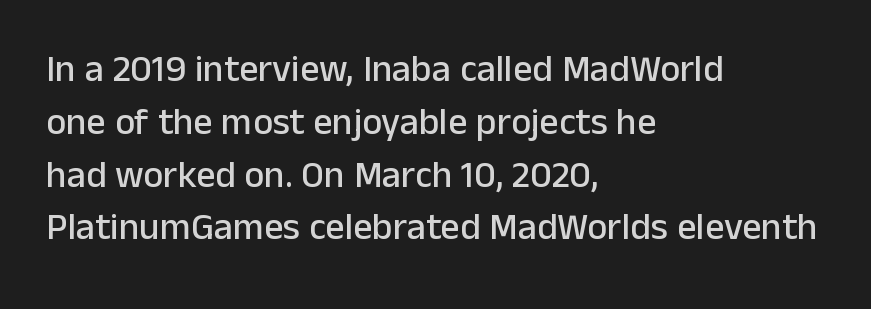
The image shows 38 px sans-serif type, upright; set left-aligned, normal line spacing (1.39x), normal letter spacing, not underlined; low stroke contrast and a medium x-height.
